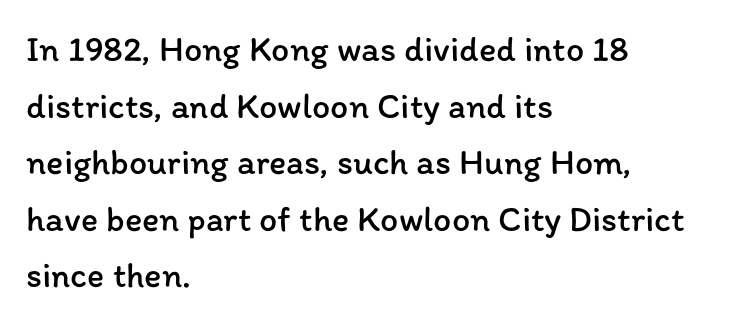
Q: Is the text bold? A: No.
Q: Is the text italic (slanted)? A: No, it is upright.
Q: Is the text underlined? A: No.
Q: How is the paragraph aligned? A: Left-aligned.
Q: Is the spacing between letters normal or unusually wide? A: Normal.
Q: Is the spacing between lines tight, normal or loose? A: Normal.
Q: Width (condensed, normal, or wide)? A: Normal.
Q: Stroke contrast? A: Low.
Q: x-height? A: Medium.
Q: Monospaced? A: No.
